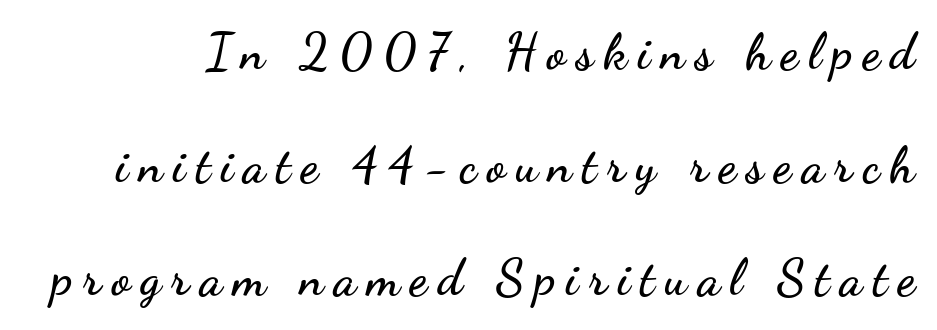
This rendering employs a face without finishing strokes, i.e., a sans-serif. Here the designer chose a conventional face with non-uniform glyph widths. The letterforms stand isolated, each surrounded by extra space.
